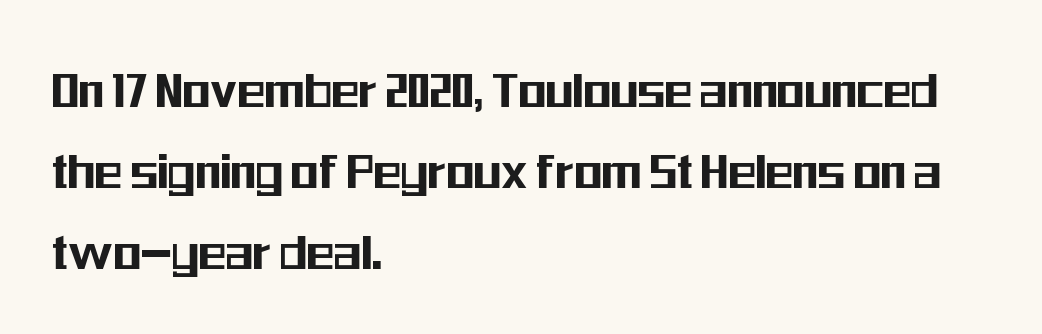
The image shows 57 px condensed sans-serif type, upright; set left-aligned, normal line spacing (1.42x), normal letter spacing, not underlined; medium stroke contrast and a medium x-height.
